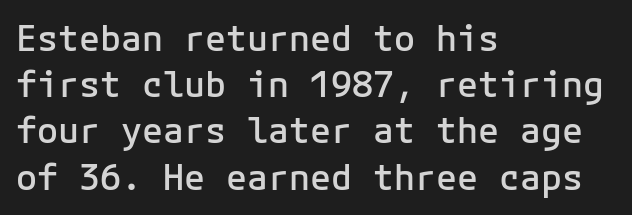
The image shows 35 px semibold sans-serif type, upright, monospaced; set left-aligned, normal line spacing (1.32x), normal letter spacing, not underlined; low stroke contrast and a medium x-height.
